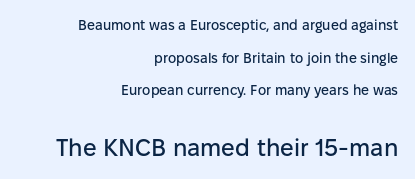
Q: Is the text italic (slanted)? A: No, it is upright.
Q: Is the text underlined? A: No.
Q: How is the paragraph aligned? A: Right-aligned.
Q: Is the spacing between letters normal or unusually wide? A: Normal.
Q: Is the spacing between lines tight, normal or loose? A: Loose.
Q: Which block of text is set in a larger size, the first (top) or the second (bottom)? A: The second (bottom) one.
